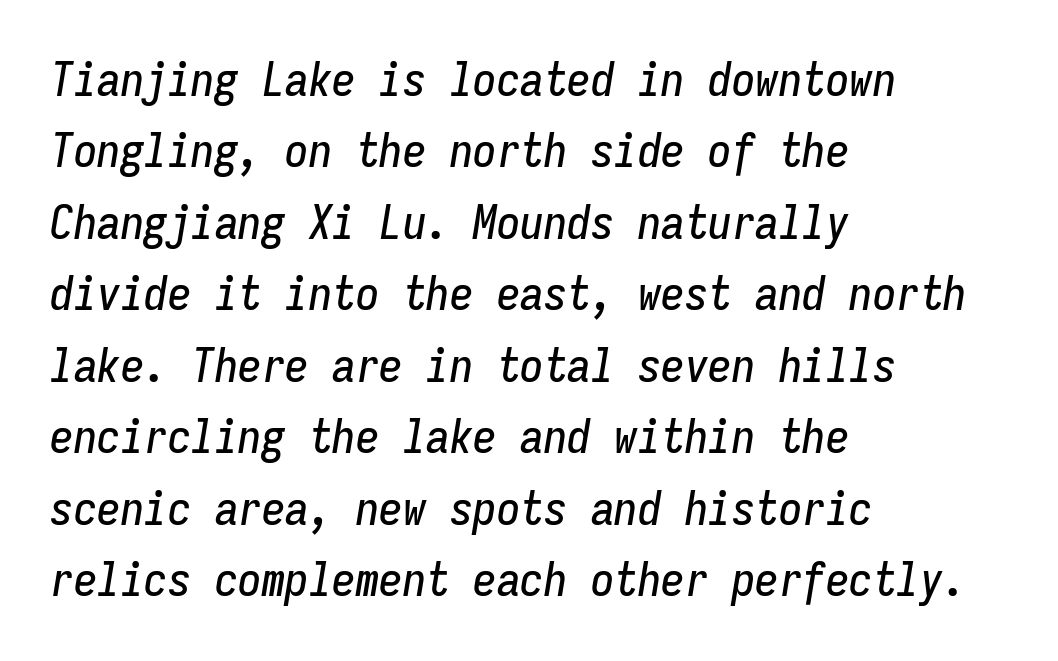
{"italic": "yes", "lean": "right", "slant_degrees": 9, "width": "condensed", "stroke_contrast": "low", "x_height": "medium", "monospaced": "yes", "underline": "no", "align": "left", "line_spacing": "normal", "line_spacing_ratio": 1.52, "letter_spacing": "normal", "letter_spacing_em": 0.0, "glyph_px": 47}
